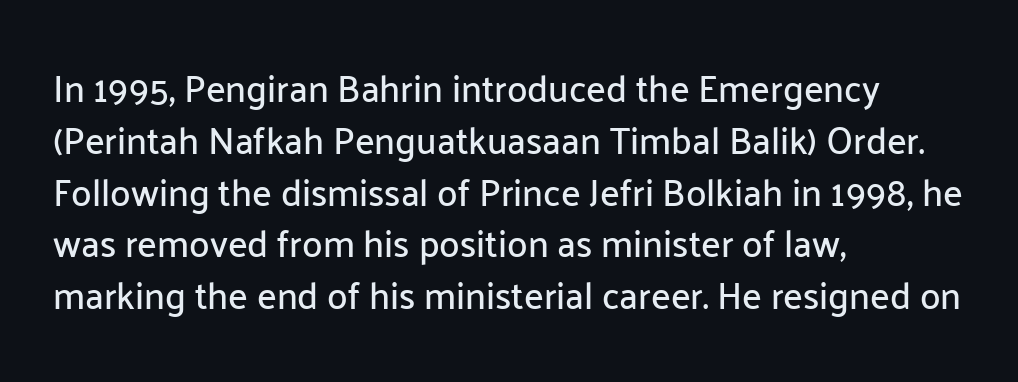
The image shows 37 px sans-serif type, upright; set left-aligned, normal line spacing (1.4x), normal letter spacing, not underlined; low stroke contrast and a medium x-height.
